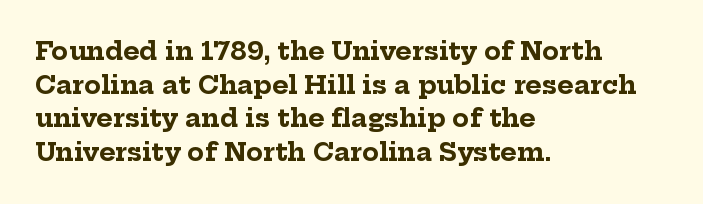
Students, note that the glyphs here touch the page at normal intervals. Chunky letters — that's bold for sure. Descenders are the only things crossing below the line. Notice how the passage keeps a crisp vertical edge on the left only.
